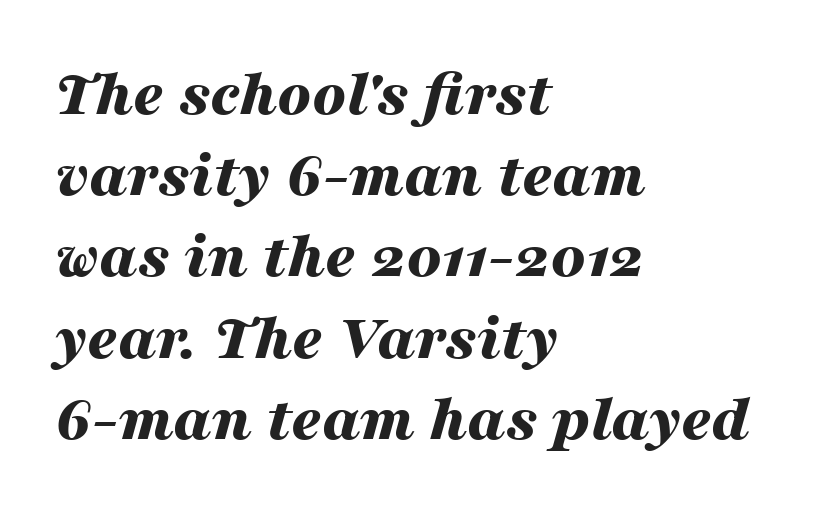
{"italic": "yes", "lean": "right", "slant_degrees": 16, "bold": "yes", "weight": "bold", "width": "wide", "stroke_contrast": "medium", "x_height": "medium", "monospaced": "no", "underline": "no", "align": "left", "line_spacing_ratio": 1.23, "letter_spacing": "normal", "letter_spacing_em": 0.0, "glyph_px": 66}
